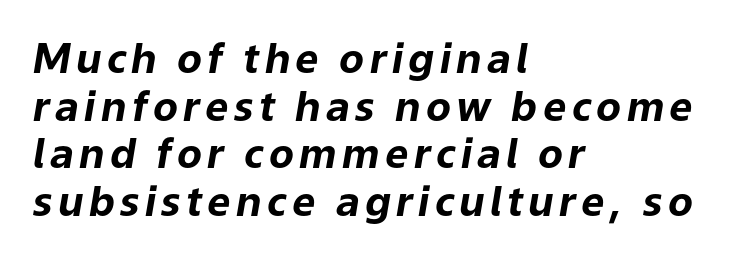
{"italic": "yes", "lean": "right", "slant_degrees": 9, "bold": "yes", "weight": "bold", "width": "normal", "stroke_contrast": "low", "x_height": "medium", "monospaced": "no", "underline": "no", "align": "left", "line_spacing_ratio": 1.16, "glyph_px": 41}
